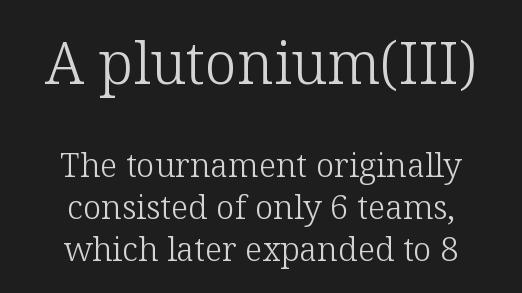
The image shows 58 px light serif type, upright; set centered, normal line spacing (1.26x), normal letter spacing, not underlined; the first (top) block is 1.76x larger; low stroke contrast and a medium x-height.
